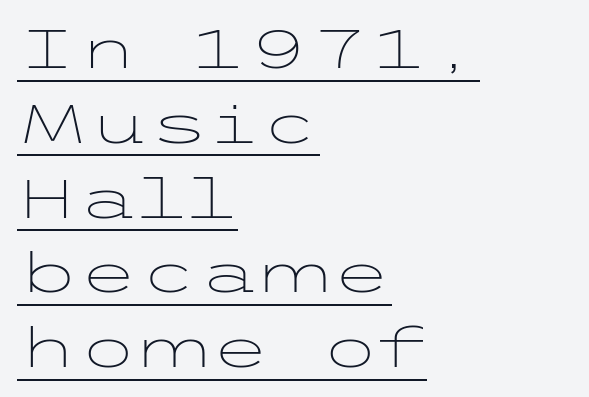
The image shows 55 px light, wide sans-serif type, upright; set left-aligned, normal line spacing (1.36x), normal letter spacing, underlined; low stroke contrast and a medium x-height.
